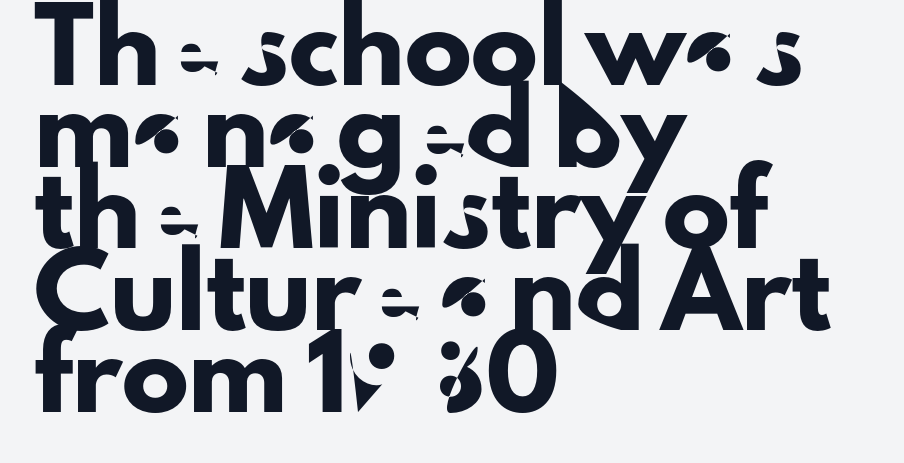
Descenders are the only things crossing below the line. Character widths vary here, with narrow letters taking less room than wide ones. Horizontal alignment here is leftward, the default for most running prose. Glyph-to-glyph distance matches everyday printed text. The letters stand straight up with perfectly vertical stems.
